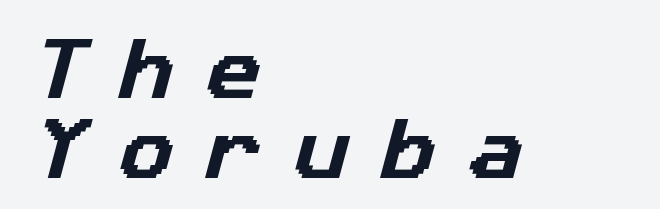
Tracking value appears strongly positive — letters spread wide. No word sits above an underline. The lines in this sample share a left origin and differ only in where they stop. Do the characters align in a grid? No, the font is proportional. To sum up the face: it is a sans, with no serifs.
